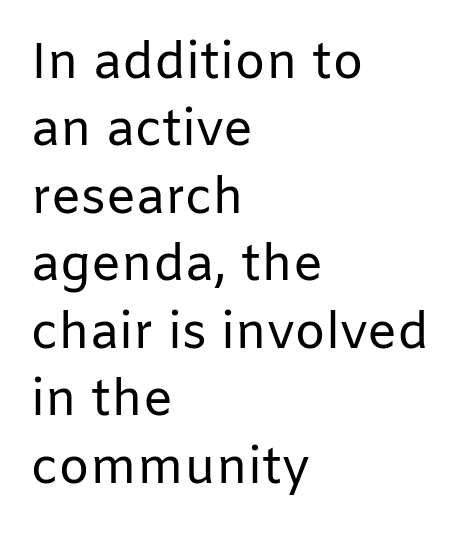
The image shows 50 px regular-weight sans-serif type, upright; set left-aligned, normal line spacing (1.35x), normal letter spacing, not underlined; low stroke contrast and a medium x-height.
